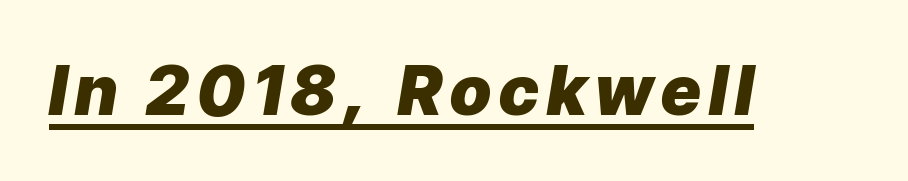
Q: Is the text bold? A: Yes.
Q: Is the text italic (slanted)? A: Yes, it leans right by about 9 degrees.
Q: Is the text underlined? A: Yes.
Q: Width (condensed, normal, or wide)? A: Normal.
Q: Stroke contrast? A: Low.
Q: x-height? A: Medium.
Q: Monospaced? A: No.
